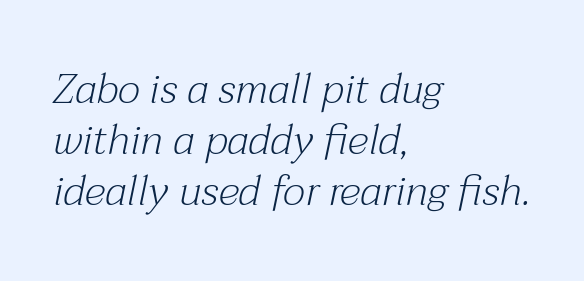
Is the type heavy? It reads as light-to-regular instead. Is this a fixed-width face? No — the glyphs have proportional, varying widths. Nobody touched the tracking dial on this one. This rendering uses left alignment, leaving the right contour irregular.
